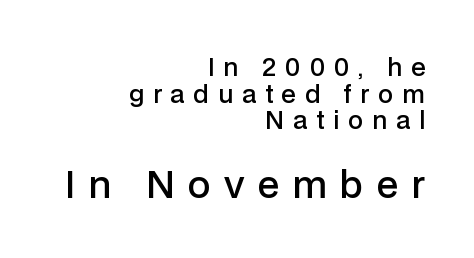
Is this a sans? Yes — the strokes have no serifs. Each row of text sits above clean, open space. Compared with typical body copy, the letter spacing here is much looser. The following chunk of copy outweighs the initial chunk in type size. A fair bit of extra ink — the face is semibold, not bold.
